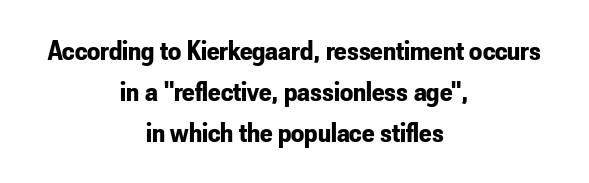
{"serif": "no", "italic": "no", "bold": "yes", "weight": "bold", "width": "condensed", "stroke_contrast": "low", "x_height": "small", "monospaced": "no", "underline": "no", "align": "center", "line_spacing": "normal", "line_spacing_ratio": 1.41, "letter_spacing": "normal", "letter_spacing_em": 0.0, "glyph_px": 29}
